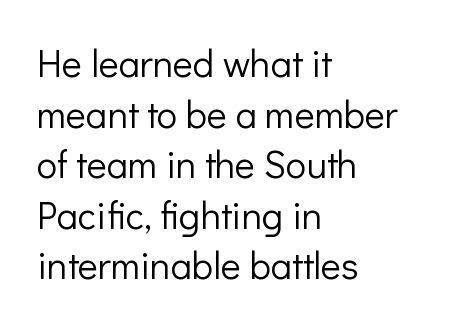
Q: Is the text bold? A: No.
Q: Is the text italic (slanted)? A: No, it is upright.
Q: Is the typeface a serif or a sans-serif typeface? A: Sans-serif.
Q: Is the text underlined? A: No.
Q: How is the paragraph aligned? A: Left-aligned.
Q: Is the spacing between letters normal or unusually wide? A: Normal.
Q: Is the spacing between lines tight, normal or loose? A: Normal.
Q: Width (condensed, normal, or wide)? A: Normal.
Q: Stroke contrast? A: Low.
Q: x-height? A: Medium.
Q: Monospaced? A: No.
